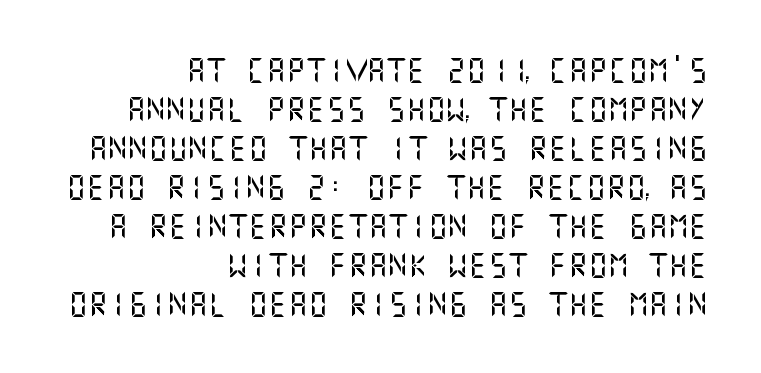
This is the regular roman posture of the typeface. The typesetter chose a ragged-left arrangement here. Underline: absent. Default kerning and tracking; the words read as compact shapes. This block has exactly the height ordinary leading produces.
